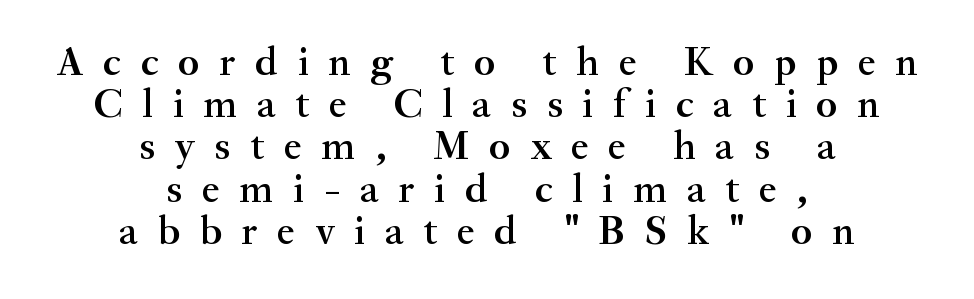
The glyphs are unaccompanied by any horizontal stroke below them. You could not count columns in this text — the font is proportionally spaced. Successive baselines arrive quickly, one right under another. Glyph-to-glyph distance is far greater than everyday printed text.
